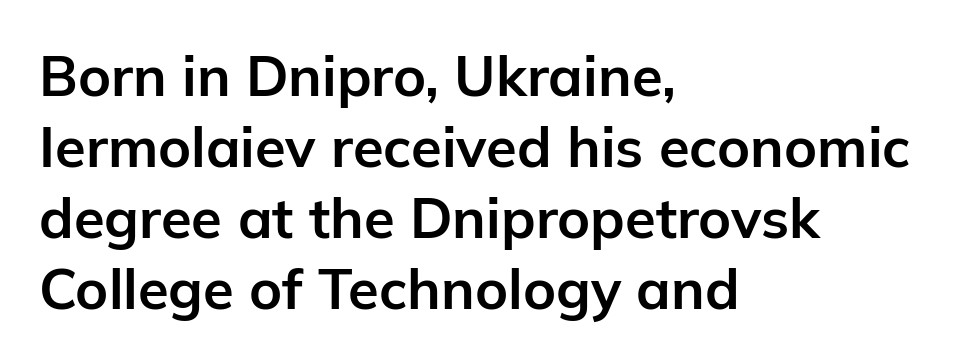
Q: Is the text bold? A: Yes.
Q: Is the text italic (slanted)? A: No, it is upright.
Q: Is the typeface a serif or a sans-serif typeface? A: Sans-serif.
Q: Is the text underlined? A: No.
Q: How is the paragraph aligned? A: Left-aligned.
Q: Is the spacing between letters normal or unusually wide? A: Normal.
Q: Is the spacing between lines tight, normal or loose? A: Normal.
Q: Width (condensed, normal, or wide)? A: Normal.
Q: Stroke contrast? A: Low.
Q: x-height? A: Medium.
Q: Monospaced? A: No.
